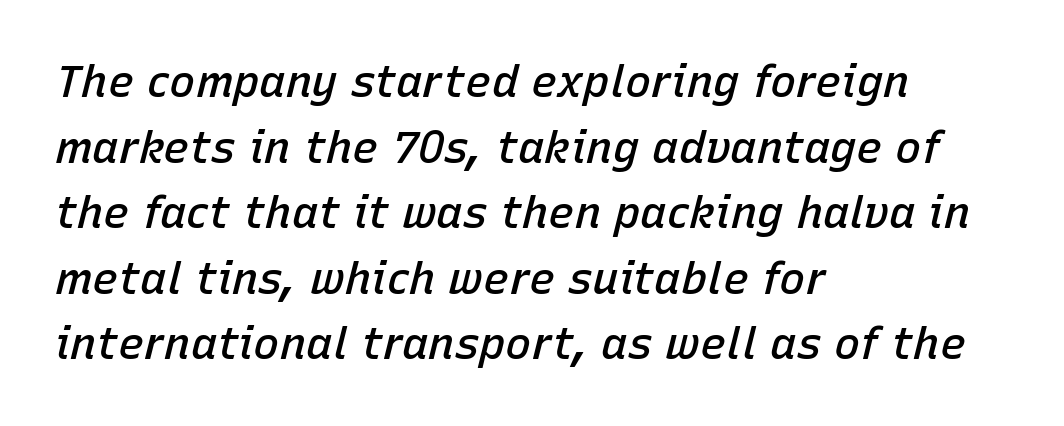
The image shows 44 px semibold type, italic (leaning right); set left-aligned, normal line spacing (1.49x), normal letter spacing, not underlined; low stroke contrast and a medium x-height.
